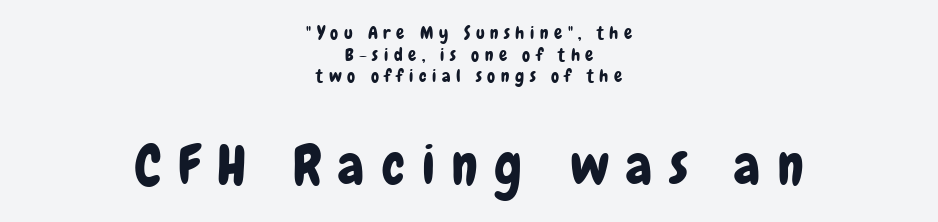
{"serif": "no", "italic": "no", "width": "condensed", "stroke_contrast": "low", "x_height": "medium", "monospaced": "no", "underline": "no", "align": "center", "line_spacing_ratio": 1.2, "letter_spacing": "wide", "letter_spacing_em": 0.31, "larger_block": "second", "size_ratio": 3.06, "glyph_px": 55}
